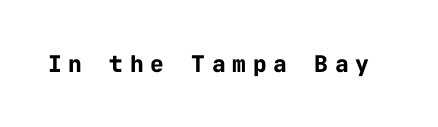
{"italic": "no", "bold": "yes", "underline": "no", "letter_spacing": "wide", "letter_spacing_em": 0.29, "glyph_px": 23}
